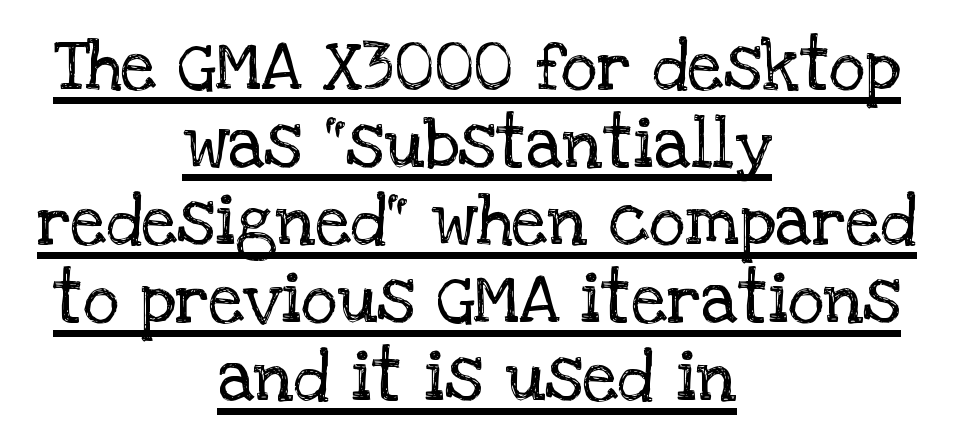
The image shows 70 px regular-weight serif type, upright; set centered, tight line spacing (1.11x), normal letter spacing, underlined; low stroke contrast and a large x-height.
